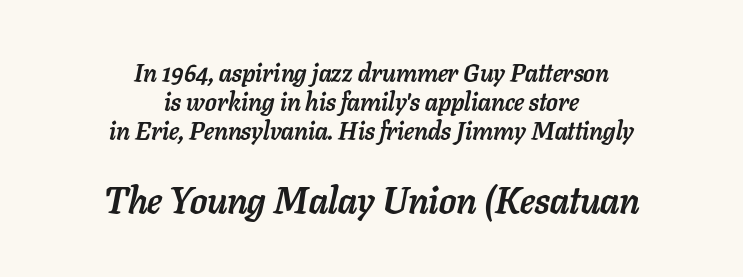
{"italic": "yes", "lean": "right", "slant_degrees": 11, "bold": "yes", "weight": "semibold", "width": "normal", "stroke_contrast": "low", "x_height": "medium", "monospaced": "no", "underline": "no", "align": "center", "line_spacing_ratio": 1.17, "letter_spacing": "normal", "letter_spacing_em": 0.0, "larger_block": "second", "size_ratio": 1.48, "glyph_px": 37}
